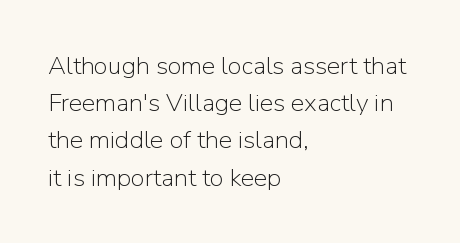
Each new line begins a customary step beneath the previous one. In CSS terms this would be text-align: left. Every character sits straight up, as roman type does. Inter-character spacing is left at the font's built-in metrics.
